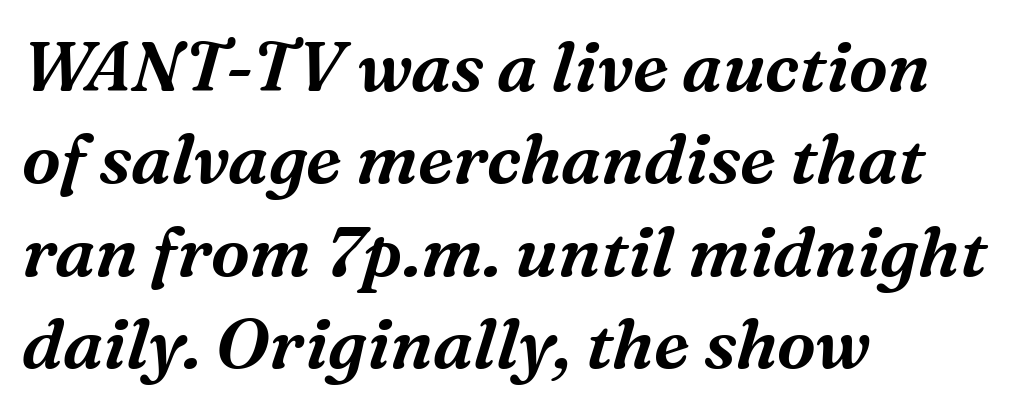
{"serif": "yes", "italic": "yes", "lean": "right", "slant_degrees": 16, "width": "normal", "stroke_contrast": "medium", "x_height": "medium", "monospaced": "no", "underline": "no", "align": "left", "line_spacing": "normal", "line_spacing_ratio": 1.32, "letter_spacing": "normal", "letter_spacing_em": 0.0, "glyph_px": 70}
